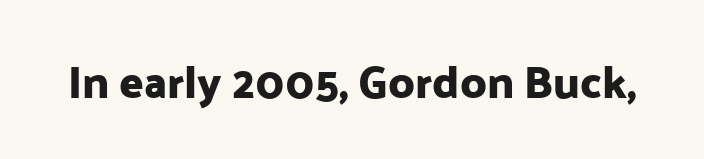
Q: Is the text italic (slanted)? A: No, it is upright.
Q: Is the typeface a serif or a sans-serif typeface? A: Sans-serif.
Q: Is the text underlined? A: No.
Q: Is the spacing between letters normal or unusually wide? A: Normal.
Q: Width (condensed, normal, or wide)? A: Normal.
Q: Stroke contrast? A: Low.
Q: x-height? A: Medium.
Q: Monospaced? A: No.
